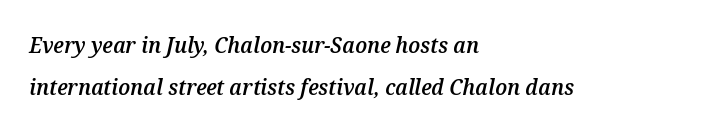
The image shows 22 px text type, italic (leaning right); set left-aligned, loose line spacing (1.9x), normal letter spacing, not underlined.
